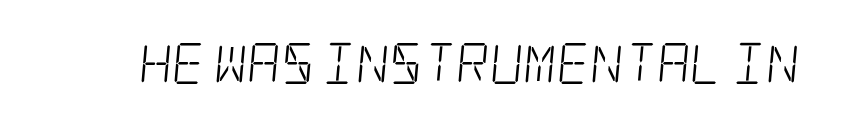
The image shows 41 px light, condensed serif type; set normal letter spacing, not underlined; low stroke contrast and a large x-height.
